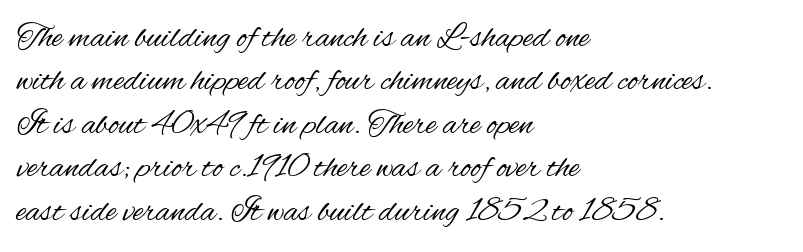
{"serif": "no", "bold": "no", "weight": "regular", "width": "condensed", "stroke_contrast": "medium", "x_height": "small", "monospaced": "no", "underline": "no", "align": "left", "line_spacing_ratio": 1.24, "letter_spacing": "normal", "letter_spacing_em": 0.0, "glyph_px": 35}
